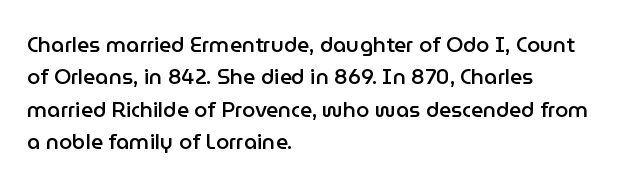
{"italic": "no", "bold": "semi", "underline": "no", "align": "left", "line_spacing": "normal", "line_spacing_ratio": 1.54, "letter_spacing": "normal", "letter_spacing_em": 0.0, "glyph_px": 21}
